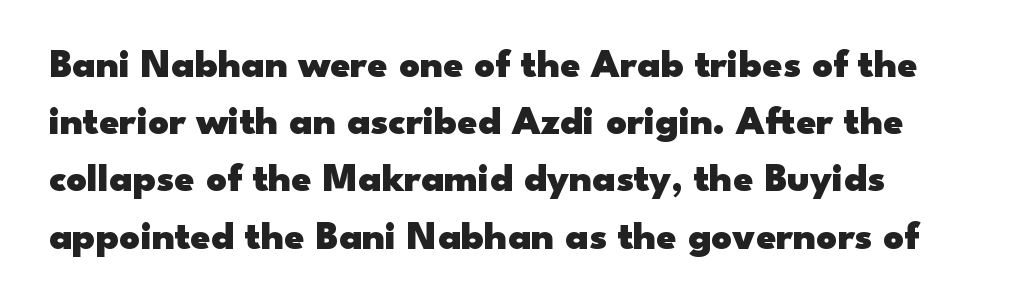
The line texture is even and compact thanks to regular tracking. These lines sit exactly where default settings would place them. The rendering shows plain stroke endings on the letterforms — a sans-serif design. This sample has the flowing, uneven cadence of proportional lettering. In terms of weight, the rendering is a true, heavy bold. Check the space under the baseline: it is left empty.
